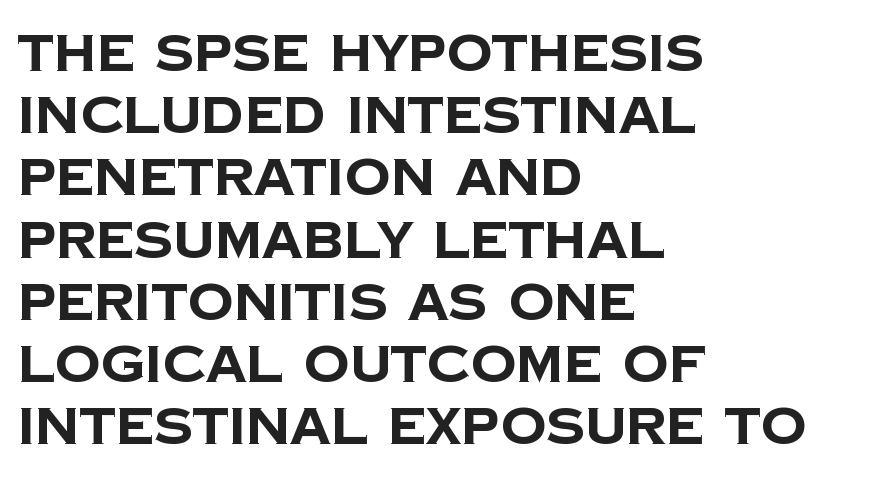
{"serif": "no", "bold": "yes", "weight": "bold", "width": "normal", "stroke_contrast": "low", "x_height": "large", "monospaced": "no", "underline": "no", "align": "left", "line_spacing_ratio": 1.22, "letter_spacing": "normal", "letter_spacing_em": 0.0, "glyph_px": 51}
